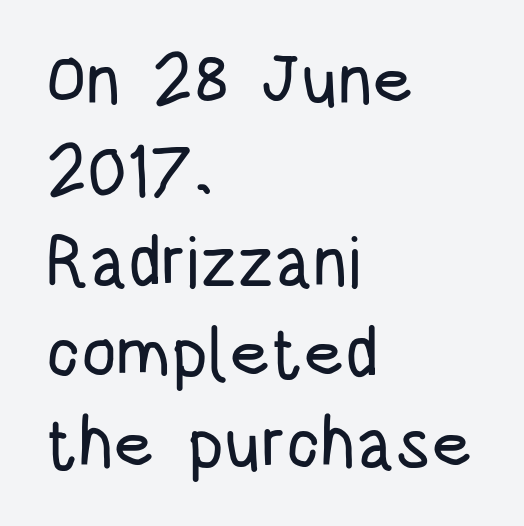
Short and long lines alike share a common starting point at left. Posture: upright roman. Glyph-to-glyph distance matches everyday printed text. Quick note: interline space is typical.
